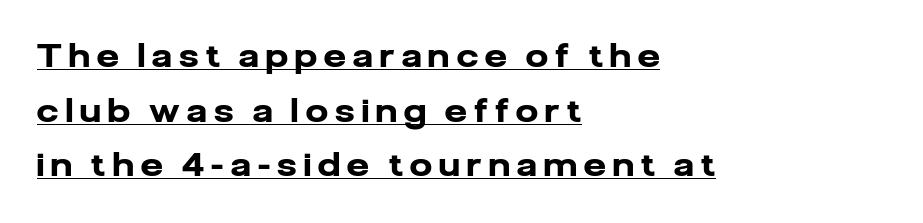
{"serif": "no", "italic": "no", "bold": "yes", "weight": "heavy", "width": "normal", "stroke_contrast": "low", "x_height": "medium", "monospaced": "no", "underline": "yes", "align": "left", "line_spacing_ratio": 1.76, "letter_spacing": "wide", "letter_spacing_em": 0.24, "glyph_px": 31}
